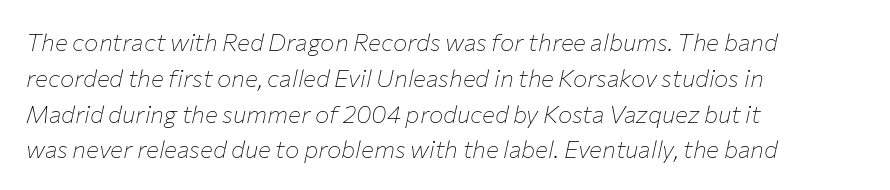
Q: Is the text bold? A: No.
Q: Is the text italic (slanted)? A: Yes, it leans right by about 12 degrees.
Q: Is the text underlined? A: No.
Q: How is the paragraph aligned? A: Left-aligned.
Q: Is the spacing between letters normal or unusually wide? A: Normal.
Q: Is the spacing between lines tight, normal or loose? A: Normal.
